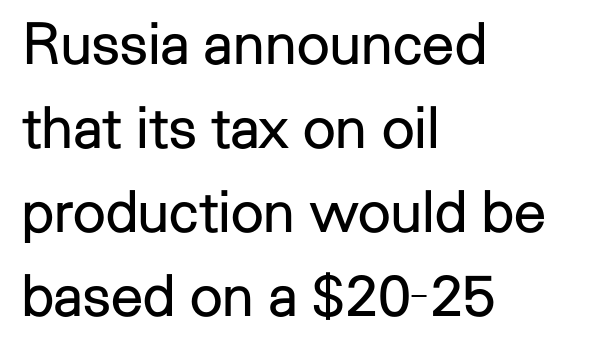
The image shows 58 px regular-weight sans-serif type, upright; set left-aligned, normal line spacing (1.45x), normal letter spacing, not underlined; low stroke contrast and a medium x-height.
